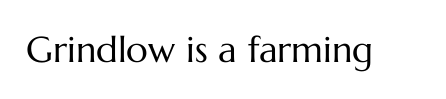
You could not count columns in this text — the font is proportionally spaced. In terms of letterspacing, this is plain default setting. Is there any slant? The stems are plumb. Nobody drew a line under any word here.
